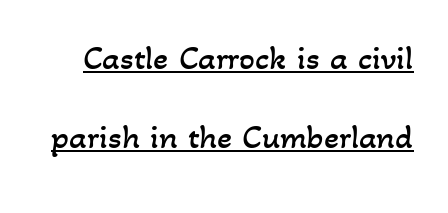
Characters follow at the spacing the type designer built in. What's the leading like? Stretched, with rows far apart. Nothing heavy about these letters — not bold at all. Honestly, the underline is the first thing you notice here. You could not count columns in this text — the font is proportionally spaced.
